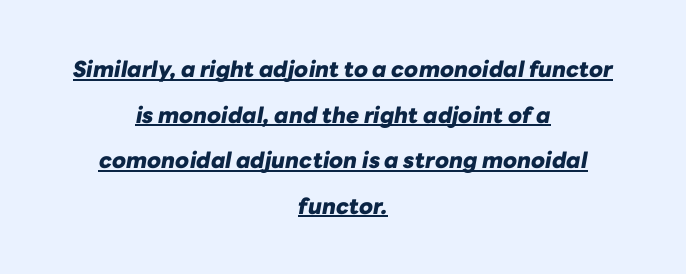
Look at the stroke-to-counter ratio: heavy, a bold. Somebody hit Ctrl+U on this one — the words are underlined. Is there much room between lines? Yes — plenty of vertical air separates them. Notice how the stems are inclined rather than vertical — that's the hallmark of italics. Default kerning and tracking; the words read as compact shapes.
